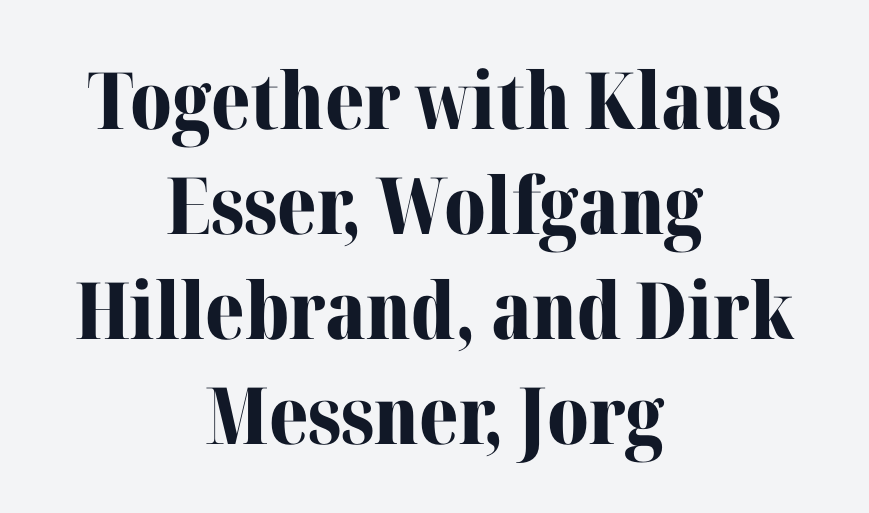
The image shows 79 px bold serif type, upright; set centered, normal line spacing (1.33x), normal letter spacing, not underlined; medium stroke contrast and a medium x-height.
